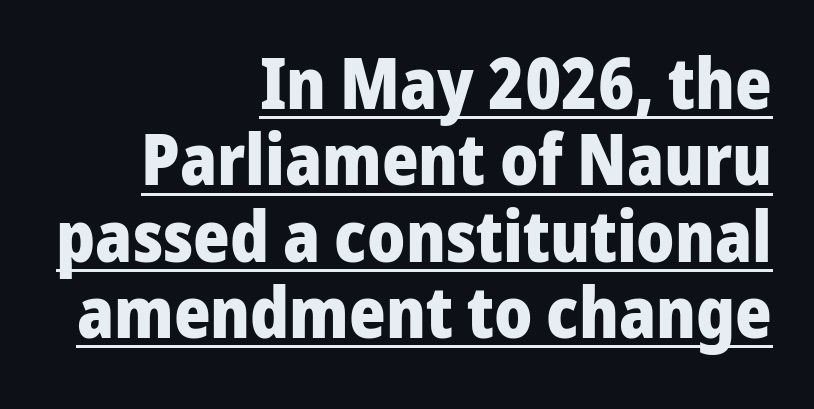
Q: Is the text bold? A: Yes.
Q: Is the text italic (slanted)? A: No, it is upright.
Q: Is the typeface a serif or a sans-serif typeface? A: Sans-serif.
Q: Is the text underlined? A: Yes.
Q: How is the paragraph aligned? A: Right-aligned.
Q: Is the spacing between letters normal or unusually wide? A: Normal.
Q: Is the spacing between lines tight, normal or loose? A: Tight.
Q: Width (condensed, normal, or wide)? A: Normal.
Q: Stroke contrast? A: Low.
Q: x-height? A: Medium.
Q: Monospaced? A: No.
